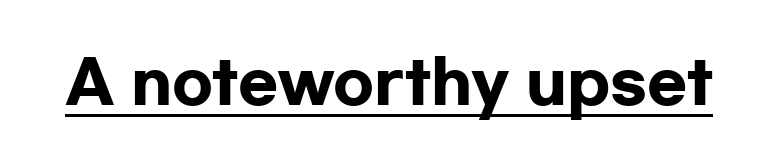
{"serif": "no", "italic": "no", "bold": "yes", "weight": "heavy", "width": "wide", "stroke_contrast": "low", "x_height": "medium", "monospaced": "no", "underline": "yes", "letter_spacing": "normal", "letter_spacing_em": 0.0, "glyph_px": 59}
